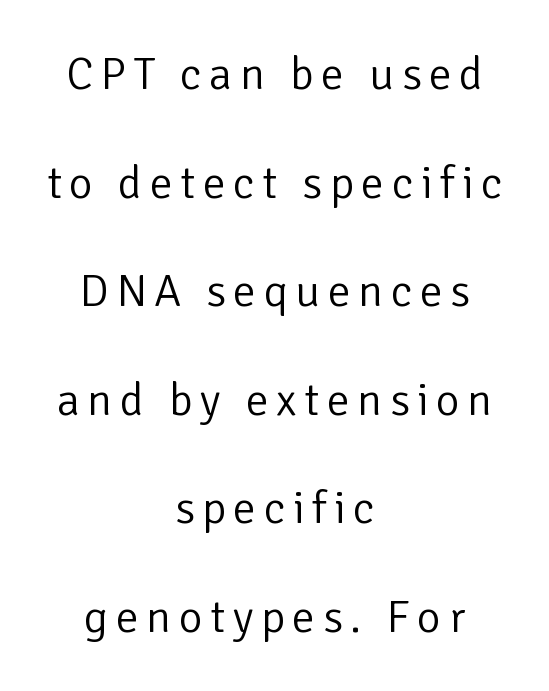
{"serif": "no", "italic": "no", "bold": "no", "weight": "light", "width": "normal", "stroke_contrast": "low", "x_height": "medium", "monospaced": "no", "underline": "no", "align": "center", "line_spacing": "loose", "line_spacing_ratio": 2.36, "glyph_px": 46}
